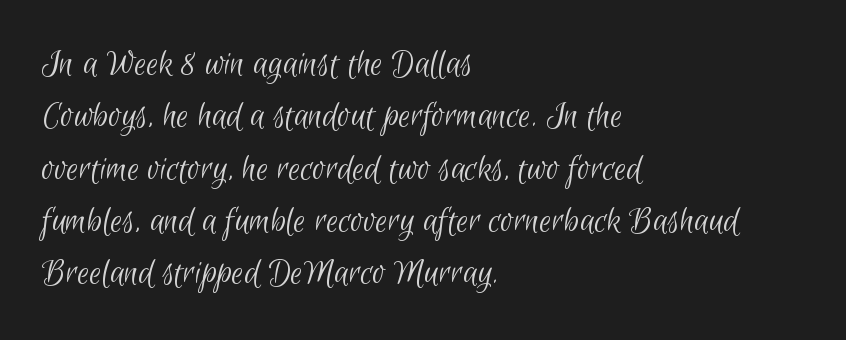
The image shows 39 px light, condensed sans-serif type; set left-aligned, normal line spacing (1.34x), normal letter spacing, not underlined; low stroke contrast and a small x-height.
